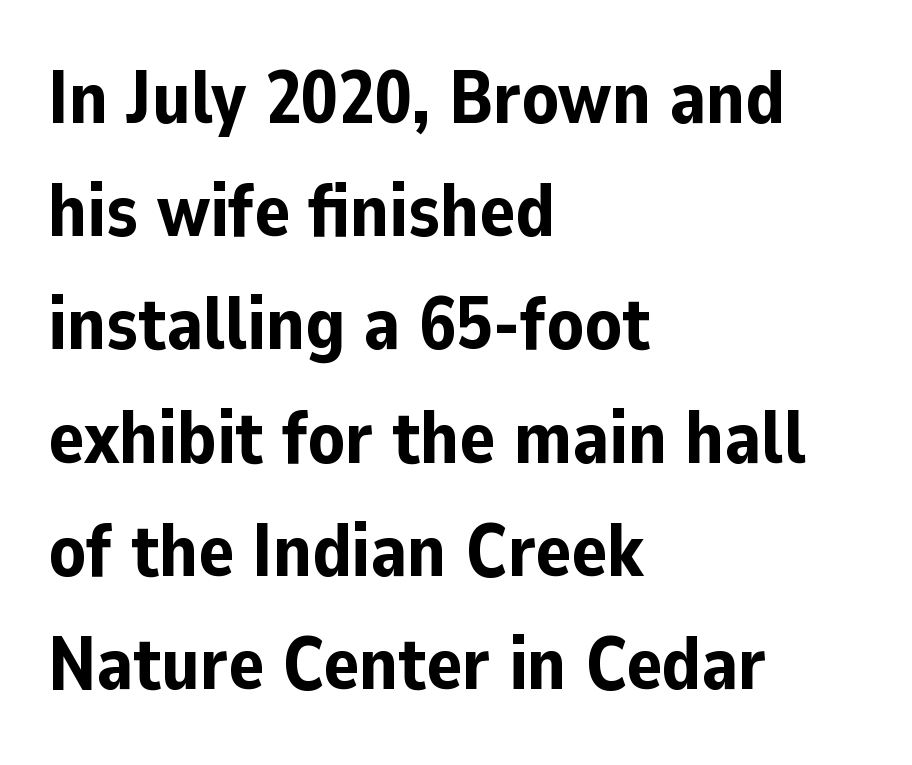
{"serif": "no", "italic": "no", "bold": "yes", "weight": "bold", "width": "normal", "stroke_contrast": "low", "x_height": "medium", "monospaced": "no", "underline": "no", "align": "left", "line_spacing": "normal", "line_spacing_ratio": 1.53, "letter_spacing": "normal", "letter_spacing_em": 0.0, "glyph_px": 74}
